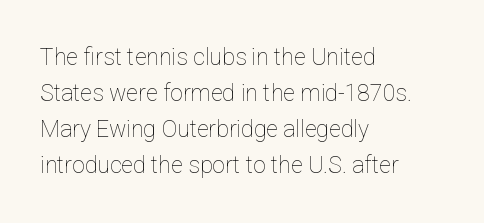
Q: Is the text bold? A: No.
Q: Is the text italic (slanted)? A: No, it is upright.
Q: Is the text underlined? A: No.
Q: How is the paragraph aligned? A: Left-aligned.
Q: Is the spacing between letters normal or unusually wide? A: Normal.
Q: Is the spacing between lines tight, normal or loose? A: Normal.
